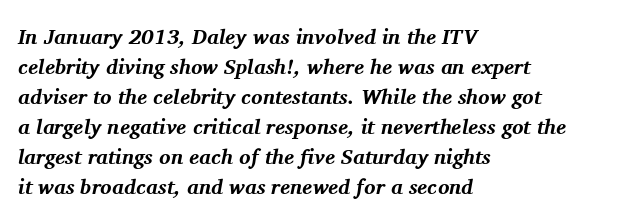
Reading down the block, your eye returns to a fixed left position each line. If you drew a line through each stem, it would be angled. Honestly, the letter spacing is just normal — you wouldn't notice it. What's the leading like? Ordinary, nothing unusual. The foot of each line stays bare and open.
